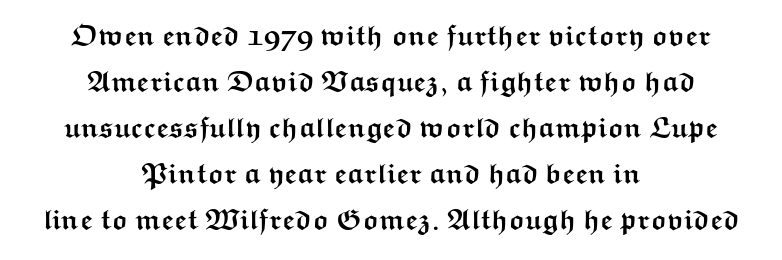
Horizontal bands of white between lines are of average thickness. You could call the tracking neutral — neither tight nor loose. No feet cap the strokes, marking this as sans-serif type. These words are printed bold, with thick strokes throughout. Just letters on the line, the space beneath them empty.
